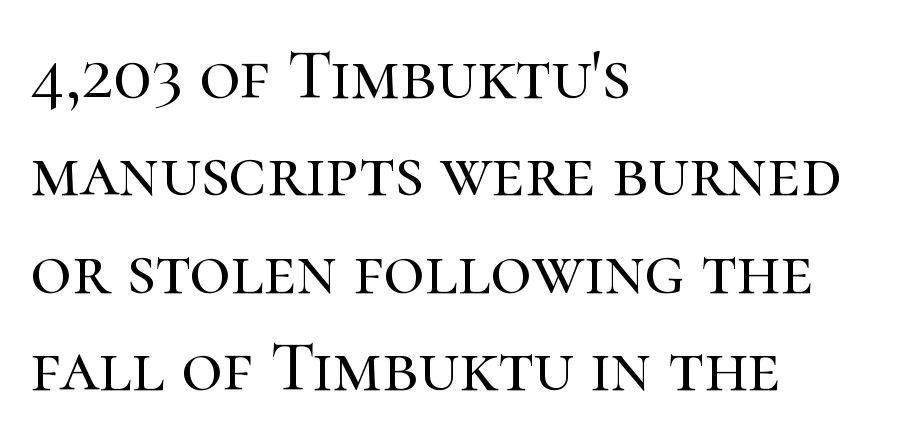
The leading is moderate, giving the passage an even texture. Short and long lines alike share a common starting point at left. The space directly below the letters is spotless. The horizontal fit of the characters is conventional and even. This sample has the flowing, uneven cadence of proportional lettering. This is the regular roman posture of the typeface.
